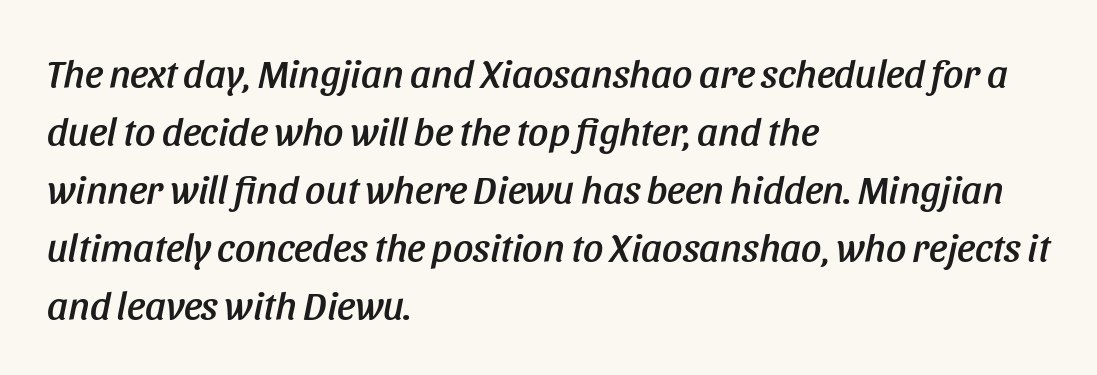
{"italic": "yes", "lean": "right", "slant_degrees": 11, "width": "condensed", "stroke_contrast": "low", "x_height": "large", "monospaced": "no", "underline": "no", "align": "left", "line_spacing": "normal", "line_spacing_ratio": 1.45, "letter_spacing": "normal", "letter_spacing_em": 0.0, "glyph_px": 40}
